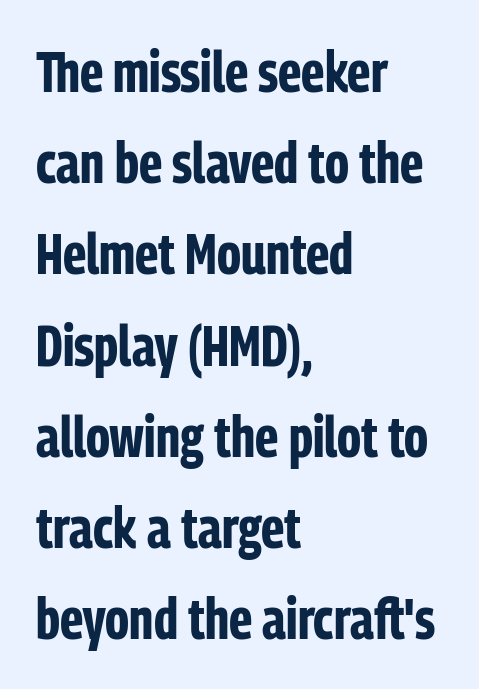
{"serif": "no", "italic": "no", "bold": "yes", "weight": "bold", "width": "condensed", "stroke_contrast": "low", "x_height": "medium", "monospaced": "no", "underline": "no", "align": "left", "line_spacing": "normal", "line_spacing_ratio": 1.6, "letter_spacing": "normal", "letter_spacing_em": 0.0, "glyph_px": 57}
